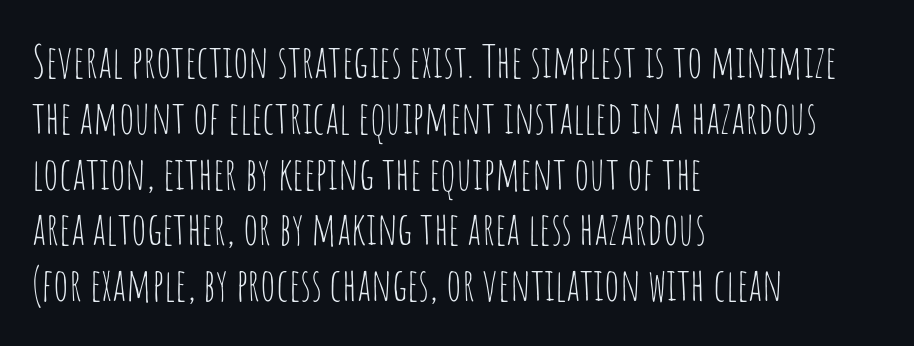
Q: Is the text bold? A: No.
Q: Is the text italic (slanted)? A: No, it is upright.
Q: Is the typeface a serif or a sans-serif typeface? A: Sans-serif.
Q: Is the text underlined? A: No.
Q: How is the paragraph aligned? A: Left-aligned.
Q: Is the spacing between letters normal or unusually wide? A: Normal.
Q: Width (condensed, normal, or wide)? A: Condensed.
Q: Stroke contrast? A: Low.
Q: x-height? A: Large.
Q: Monospaced? A: No.
